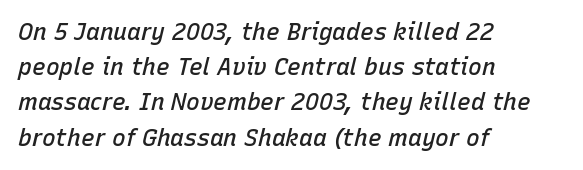
{"italic": "yes", "lean": "right", "slant_degrees": 15, "bold": "semi", "underline": "no", "align": "left", "line_spacing": "normal", "line_spacing_ratio": 1.53, "letter_spacing": "normal", "letter_spacing_em": 0.0, "glyph_px": 23}
